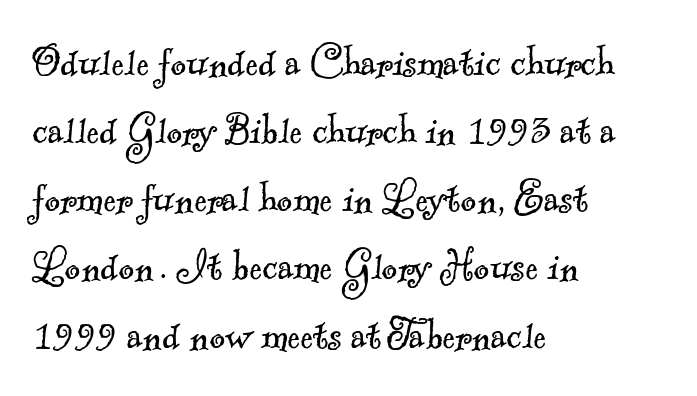
Typeset ragged right — the left edge is the straight one. Baseline-to-baseline distance is the conventional proportion of letter height. Tracking here is standard; glyphs follow each other at the usual distance. A typesetter would call this proportional, since set widths differ per character. Classification — serif.
